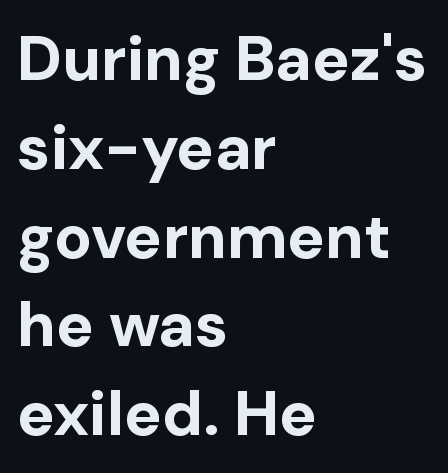
{"serif": "no", "italic": "no", "bold": "yes", "weight": "bold", "width": "normal", "stroke_contrast": "low", "x_height": "medium", "monospaced": "no", "underline": "no", "align": "left", "line_spacing": "normal", "line_spacing_ratio": 1.41, "letter_spacing": "normal", "letter_spacing_em": 0.0, "glyph_px": 63}
